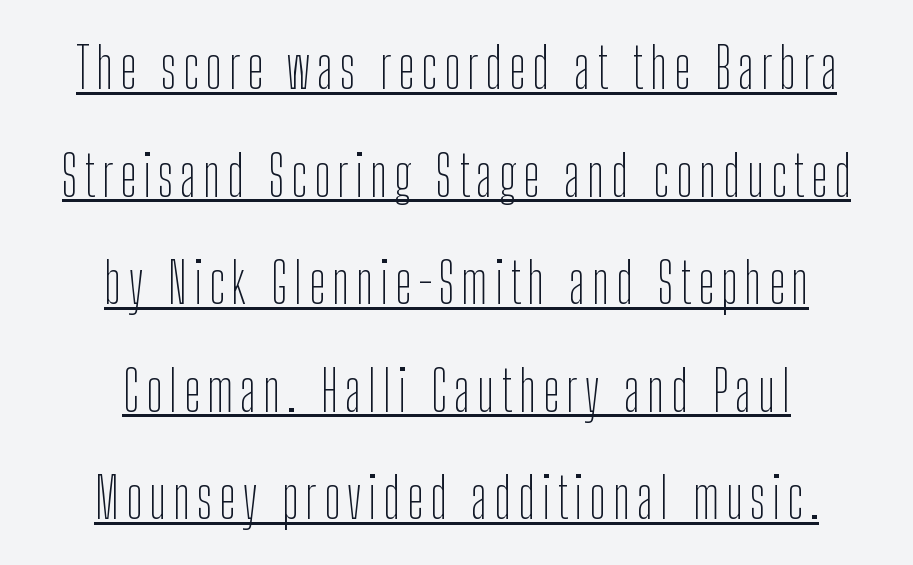
{"serif": "no", "italic": "no", "bold": "no", "weight": "thin", "width": "condensed", "stroke_contrast": "low", "x_height": "medium", "monospaced": "no", "underline": "yes", "align": "center", "line_spacing": "loose", "line_spacing_ratio": 1.92, "glyph_px": 56}
